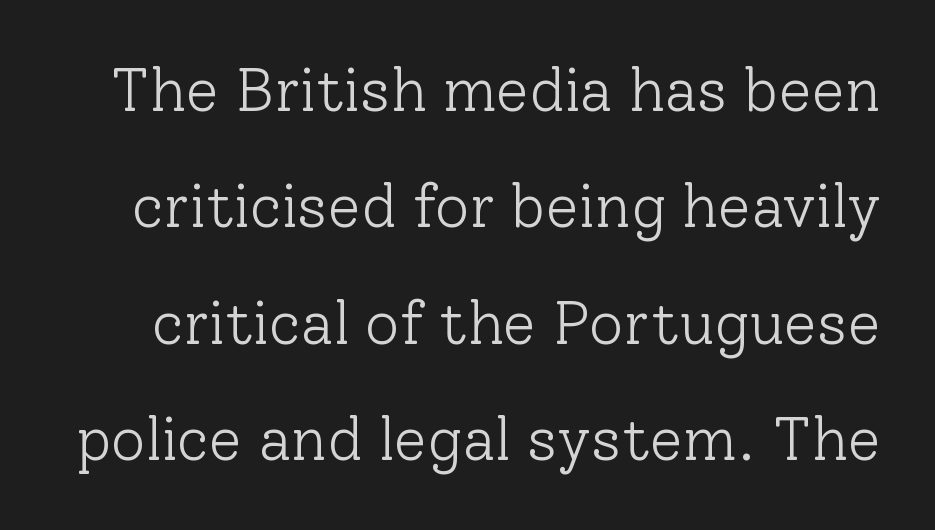
The image shows 60 px light serif type, upright; set loose line spacing (1.94x), normal letter spacing, not underlined; low stroke contrast and a medium x-height.
